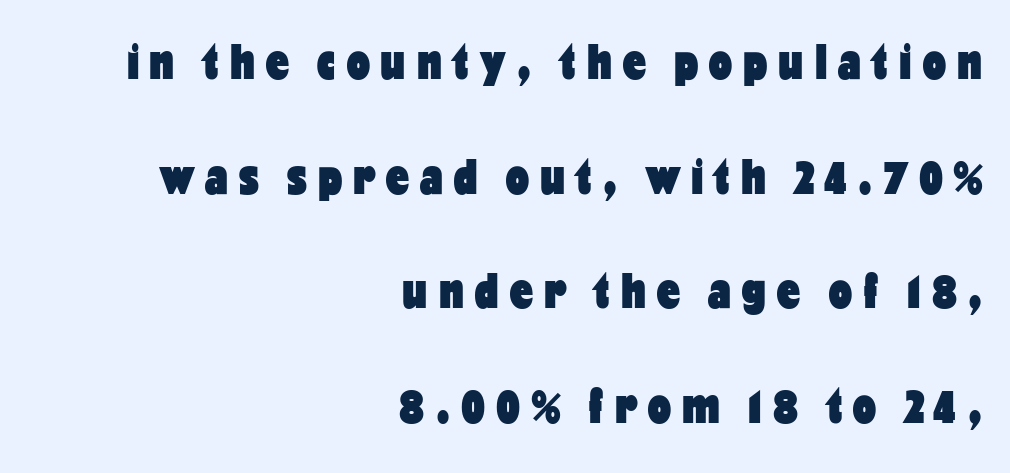
The typeface chosen for these lines omits serifs. Set as a true bold cut, around the 700 mark. There is plenty of visible air inserted between adjacent glyphs. Italic? Not at all — the glyphs are vertical. Each new line begins a long way beneath the previous one. Letters rest on an invisible, unmarked baseline.
